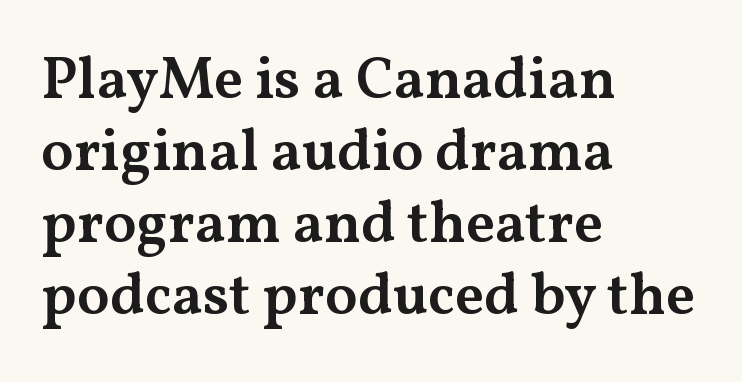
The image shows 59 px semibold, wide serif type, upright; set left-aligned, line spacing 1.22x, normal letter spacing, not underlined; medium stroke contrast and a medium x-height.
